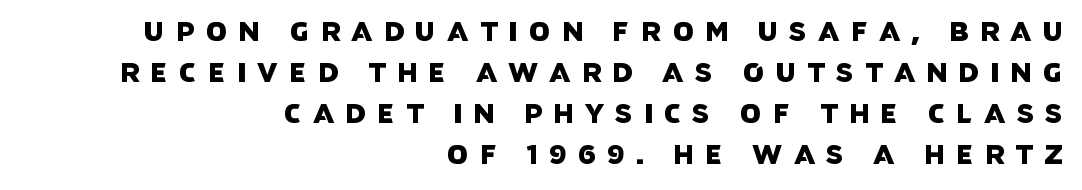
Spacing between characters has been opened up far beyond the box default. Short and long lines alike share a common ending point at right. Honestly, there is no underline to notice here at all. In terms of leading, this rendering sits right in the middle.
